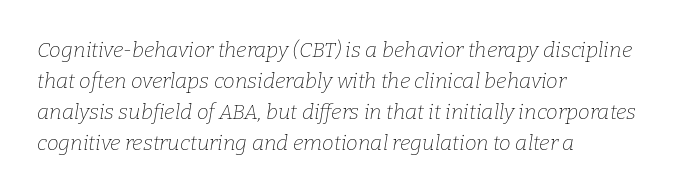
The image shows 21 px text type, italic (leaning right); set left-aligned, normal line spacing (1.48x), normal letter spacing, not underlined.
